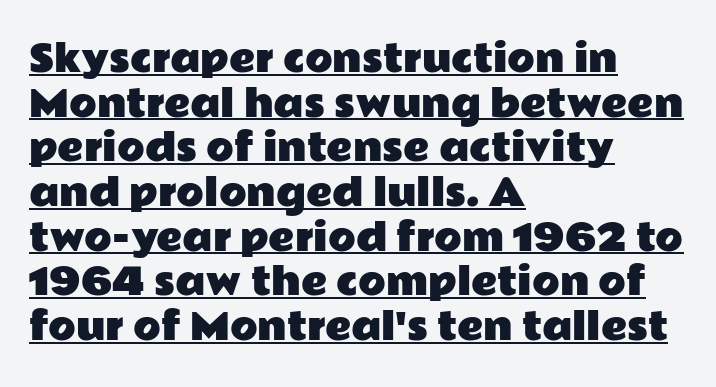
The image shows 36 px wide sans-serif type, upright; set left-aligned, line spacing 1.24x, normal letter spacing, underlined; low stroke contrast and a medium x-height.
